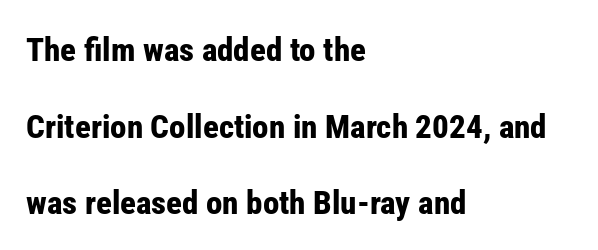
{"serif": "no", "italic": "no", "bold": "yes", "weight": "bold", "width": "condensed", "stroke_contrast": "low", "x_height": "medium", "monospaced": "no", "underline": "no", "align": "left", "line_spacing": "loose", "line_spacing_ratio": 2.32, "letter_spacing": "normal", "letter_spacing_em": 0.0, "glyph_px": 33}
